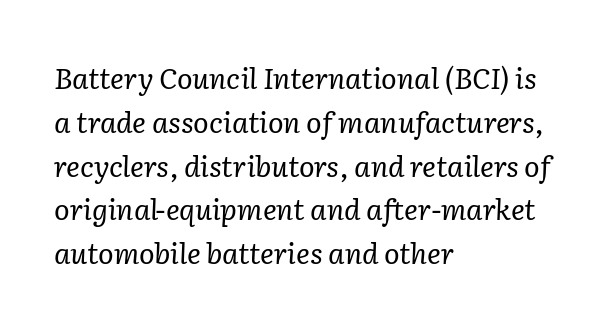
{"serif": "yes", "italic": "yes", "lean": "right", "slant_degrees": 2, "bold": "no", "weight": "regular", "width": "normal", "stroke_contrast": "low", "x_height": "medium", "monospaced": "no", "underline": "no", "align": "left", "line_spacing": "normal", "line_spacing_ratio": 1.51, "letter_spacing": "normal", "letter_spacing_em": 0.0, "glyph_px": 29}
